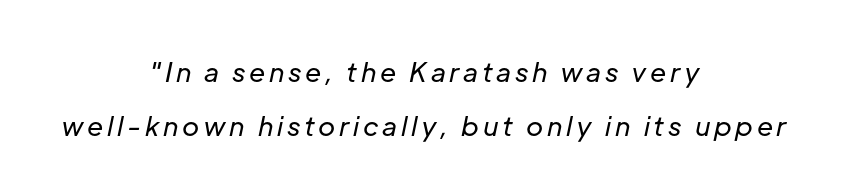
The image shows 26 px text type, italic (leaning right); set centered, loose line spacing (2.06x), not underlined.
